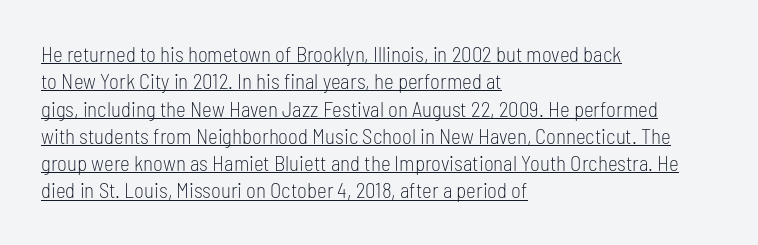
{"italic": "no", "bold": "no", "underline": "yes", "align": "left", "line_spacing": "normal", "line_spacing_ratio": 1.3, "letter_spacing": "normal", "letter_spacing_em": 0.0, "glyph_px": 21}
